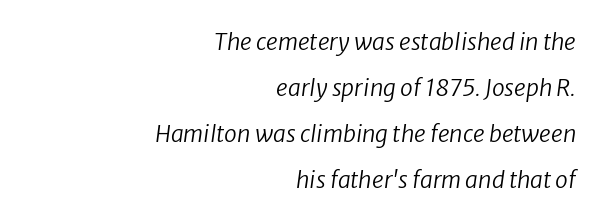
The image shows 23 px text type; set right-aligned, loose line spacing (2.0x), normal letter spacing, not underlined.
